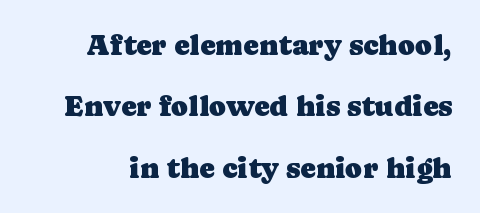
The image shows 29 px serif type, upright; set loose line spacing (2.12x), normal letter spacing, not underlined; low stroke contrast and a medium x-height.
